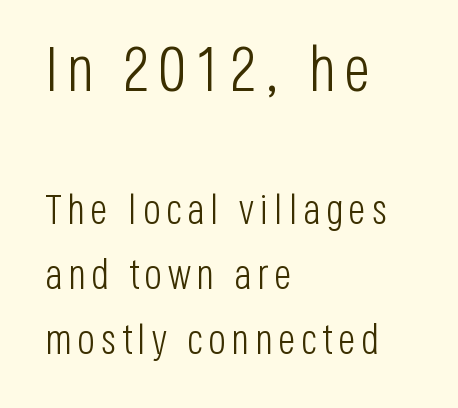
Compare the two chunks: the upper has the greater cap height. Anything drawn beneath the words? Only blank space. The lettering holds an erect, upright posture throughout. This sample is left-justified, so line endings fall wherever the words run out.
